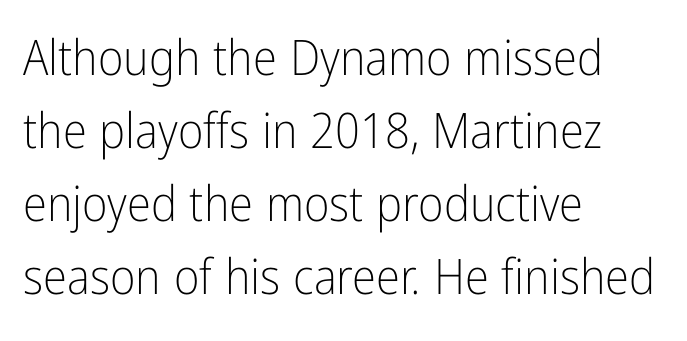
Classification — sans serif. Visually the block forms a straight wall on the left and a jagged coastline on the right. You could call the tracking neutral — neither tight nor loose. The strokes are not fattened; the text isn't bold. This rendering features lettering with no underline.
